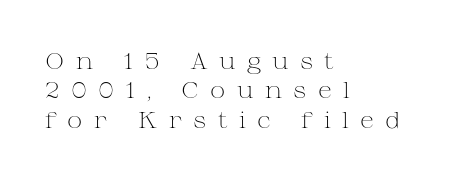
{"italic": "no", "bold": "no", "underline": "no", "align": "left", "line_spacing": "normal", "line_spacing_ratio": 1.28, "letter_spacing": "wide", "letter_spacing_em": 0.49, "glyph_px": 23}
